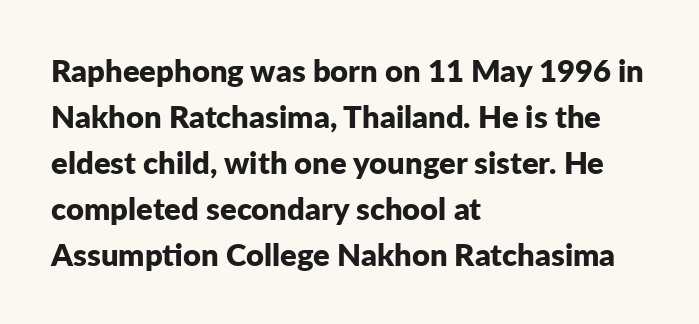
Is this a sans? Yes — the strokes have no serifs. These lines are rendered in a variable-pitch font. Upright lettering throughout. Leftover space on each line is placed entirely after the last word. Any mark beneath the type? The region is blank. Honestly, the row spacing looks completely unremarkable.
